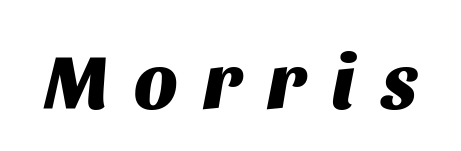
Q: Is the text bold? A: Yes.
Q: Is the text italic (slanted)? A: Yes, it leans right by about 11 degrees.
Q: Is the text underlined? A: No.
Q: Is the spacing between letters normal or unusually wide? A: Unusually wide.
Q: Width (condensed, normal, or wide)? A: Normal.
Q: Stroke contrast? A: Medium.
Q: x-height? A: Large.
Q: Monospaced? A: No.
